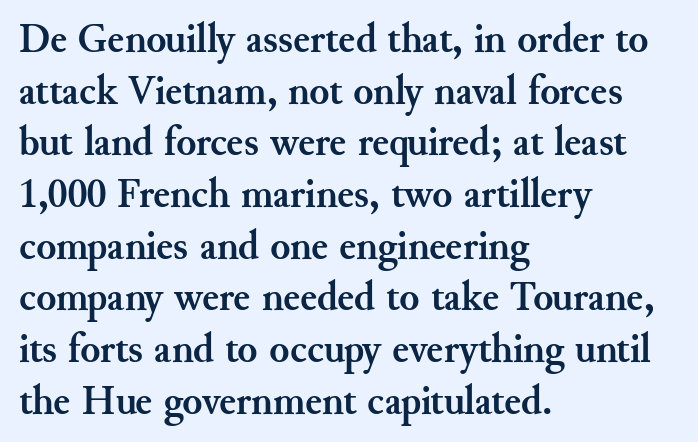
The image shows 41 px semibold serif type, upright; set left-aligned, normal line spacing (1.26x), normal letter spacing, not underlined; medium stroke contrast and a small x-height.
